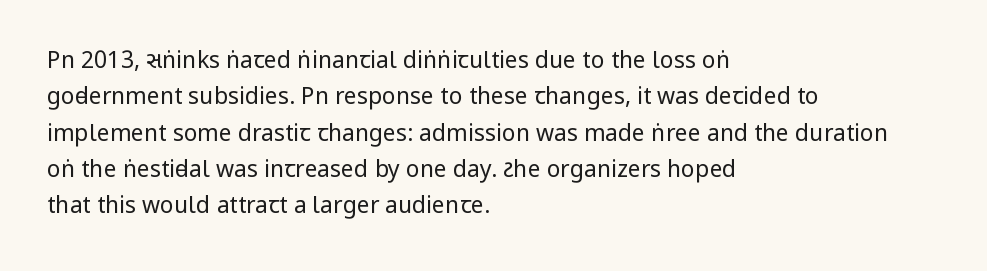
{"italic": "no", "bold": "no", "underline": "no", "align": "left", "line_spacing": "normal", "line_spacing_ratio": 1.58, "letter_spacing": "normal", "letter_spacing_em": 0.0, "glyph_px": 23}
